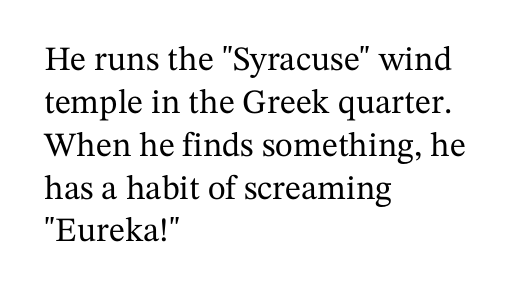
Q: Is the text italic (slanted)? A: No, it is upright.
Q: Is the typeface a serif or a sans-serif typeface? A: Serif.
Q: Is the text underlined? A: No.
Q: How is the paragraph aligned? A: Left-aligned.
Q: Is the spacing between letters normal or unusually wide? A: Normal.
Q: Is the spacing between lines tight, normal or loose? A: Normal.
Q: Width (condensed, normal, or wide)? A: Normal.
Q: Stroke contrast? A: Medium.
Q: x-height? A: Medium.
Q: Monospaced? A: No.
